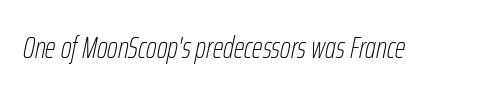
Q: Is the text bold? A: No.
Q: Is the text italic (slanted)? A: Yes, it leans right by about 12 degrees.
Q: Is the text underlined? A: No.
Q: Is the spacing between letters normal or unusually wide? A: Normal.
Q: Width (condensed, normal, or wide)? A: Condensed.
Q: Stroke contrast? A: Low.
Q: x-height? A: Medium.
Q: Monospaced? A: No.
